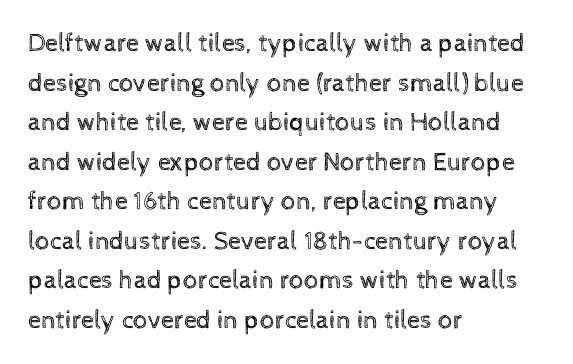
The image shows 26 px text type, upright; set left-aligned, normal line spacing (1.52x), normal letter spacing, not underlined.
